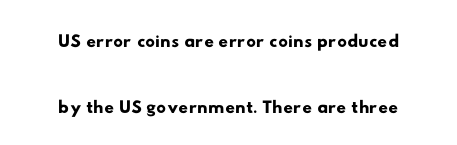
The image shows 27 px text type; set centered, loose line spacing (2.46x), normal letter spacing, not underlined.
